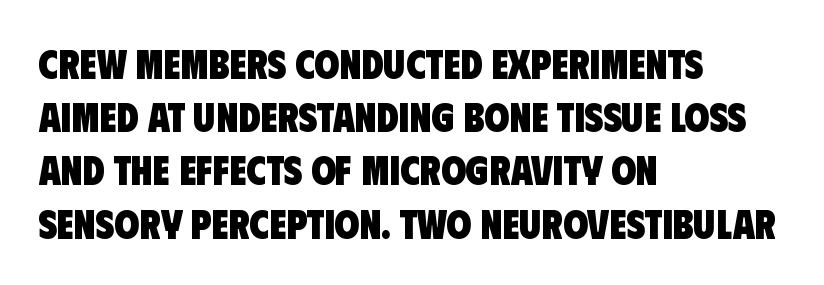
Q: Is the text bold? A: Yes.
Q: Is the typeface a serif or a sans-serif typeface? A: Sans-serif.
Q: Is the text underlined? A: No.
Q: How is the paragraph aligned? A: Left-aligned.
Q: Is the spacing between letters normal or unusually wide? A: Normal.
Q: Is the spacing between lines tight, normal or loose? A: Normal.
Q: Width (condensed, normal, or wide)? A: Condensed.
Q: Stroke contrast? A: Low.
Q: x-height? A: Large.
Q: Monospaced? A: No.
